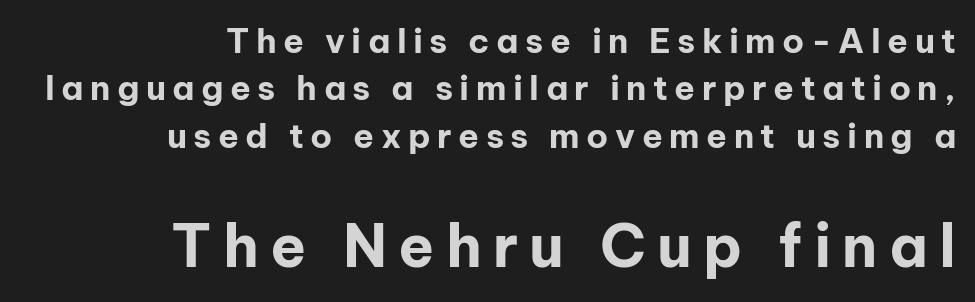
The image shows 59 px bold sans-serif type, upright; set right-aligned, normal line spacing (1.39x), not underlined; the second (bottom) block is 1.74x larger; low stroke contrast and a medium x-height.
